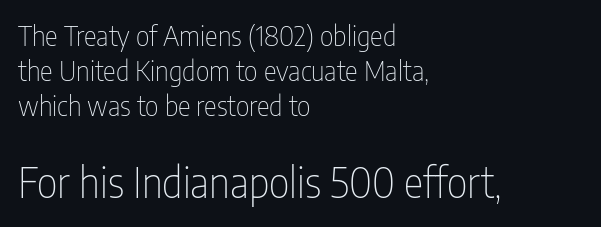
Q: Is the text bold? A: No.
Q: Is the text italic (slanted)? A: No, it is upright.
Q: Is the typeface a serif or a sans-serif typeface? A: Sans-serif.
Q: Is the text underlined? A: No.
Q: How is the paragraph aligned? A: Left-aligned.
Q: Is the spacing between letters normal or unusually wide? A: Normal.
Q: Is the spacing between lines tight, normal or loose? A: Normal.
Q: Which block of text is set in a larger size, the first (top) or the second (bottom)? A: The second (bottom) one.
Q: Width (condensed, normal, or wide)? A: Condensed.
Q: Stroke contrast? A: Low.
Q: x-height? A: Medium.
Q: Monospaced? A: No.
